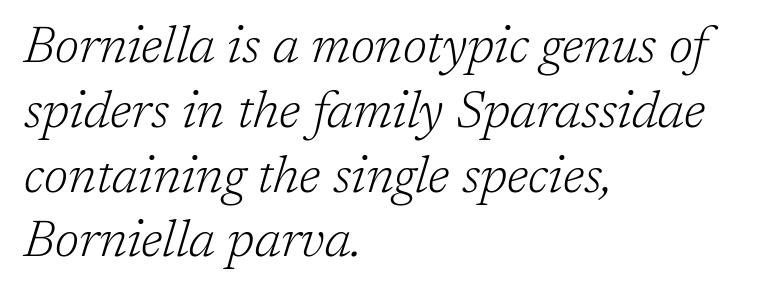
Q: Is the text bold? A: No.
Q: Is the text italic (slanted)? A: Yes, it leans right by about 17 degrees.
Q: Is the typeface a serif or a sans-serif typeface? A: Serif.
Q: Is the text underlined? A: No.
Q: How is the paragraph aligned? A: Left-aligned.
Q: Is the spacing between letters normal or unusually wide? A: Normal.
Q: Is the spacing between lines tight, normal or loose? A: Normal.
Q: Width (condensed, normal, or wide)? A: Normal.
Q: Stroke contrast? A: Low.
Q: x-height? A: Medium.
Q: Monospaced? A: No.
